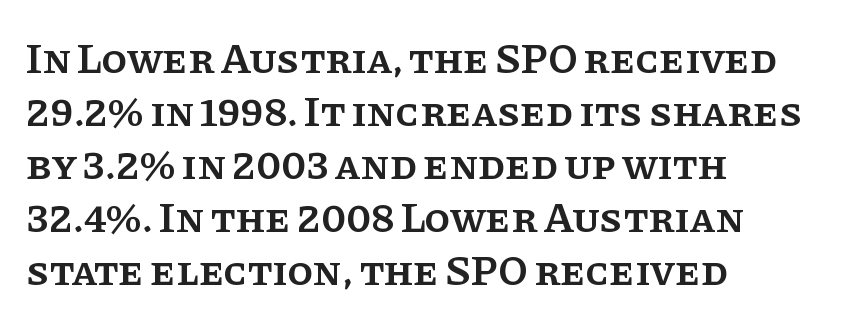
Q: Is the text bold? A: Semi-bold.
Q: Is the text italic (slanted)? A: No, it is upright.
Q: Is the typeface a serif or a sans-serif typeface? A: Serif.
Q: Is the text underlined? A: No.
Q: How is the paragraph aligned? A: Left-aligned.
Q: Is the spacing between letters normal or unusually wide? A: Normal.
Q: Is the spacing between lines tight, normal or loose? A: Normal.
Q: Width (condensed, normal, or wide)? A: Normal.
Q: Stroke contrast? A: Low.
Q: x-height? A: Large.
Q: Monospaced? A: No.
